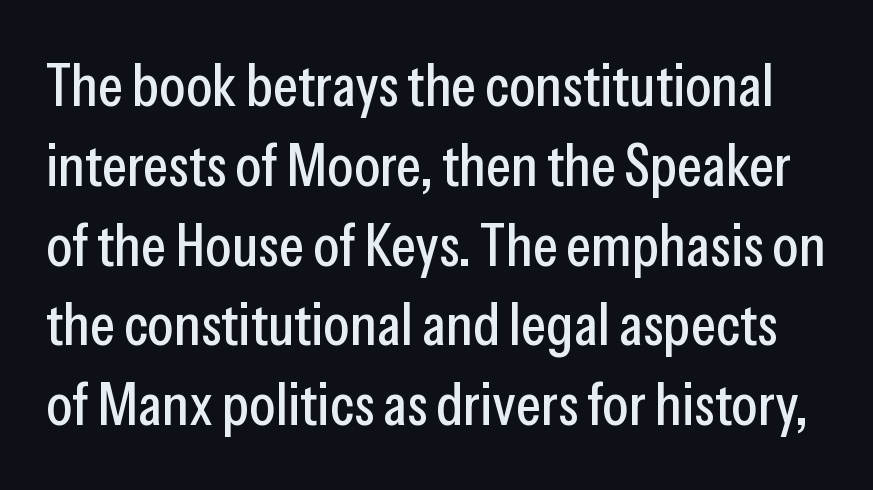
No feet cap the strokes, marking this as sans-serif type. Leading matches the norm, producing a regular column. Underlining? Definitely not there. This sample has the flowing, uneven cadence of proportional lettering. Students, note that the glyphs here touch the page at normal intervals.
